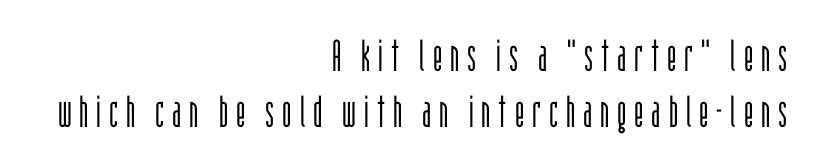
The image shows 44 px light, condensed sans-serif type, upright; set right-aligned, normal line spacing (1.27x), not underlined; low stroke contrast and a large x-height.
